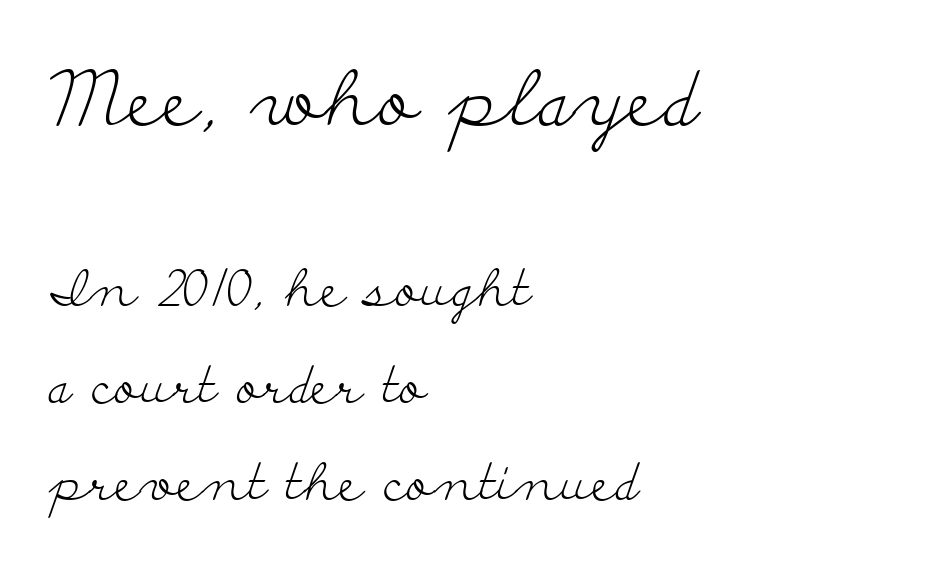
The image shows 76 px light, wide serif type; set left-aligned, loose line spacing (1.9x), normal letter spacing, not underlined; the first (top) block is 1.49x larger; low stroke contrast and a small x-height.
